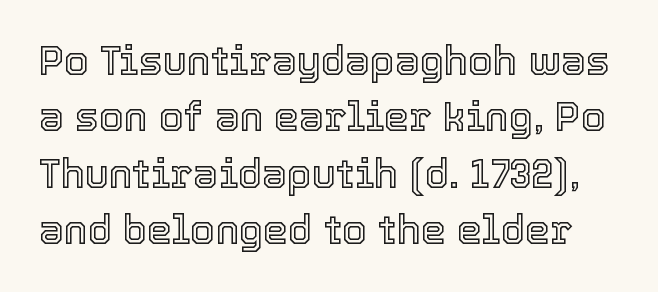
The zone under the glyphs is completely vacant. A typesetter would call this proportional, since set widths differ per character. Do the letters lean? They stand straight. Summary of vertical rhythm: regular, with standard interline spacing. Words appear dense and cohesive because spacing is normal.
